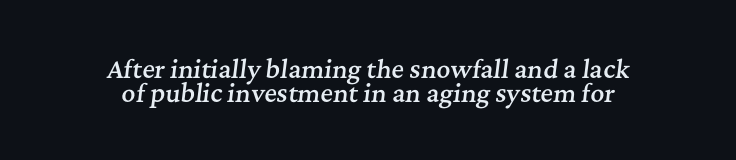
Q: Is the text bold? A: Semi-bold.
Q: Is the text italic (slanted)? A: Yes, it leans right by about 7 degrees.
Q: Is the text underlined? A: No.
Q: How is the paragraph aligned? A: Centered.
Q: Is the spacing between letters normal or unusually wide? A: Normal.
Q: Is the spacing between lines tight, normal or loose? A: Tight.
